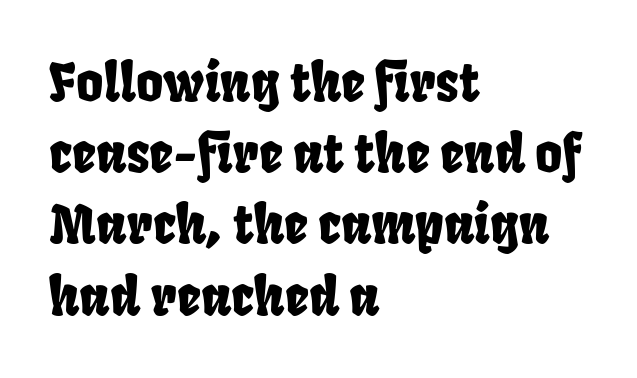
The image shows 52 px condensed sans-serif type; set left-aligned, normal line spacing (1.37x), normal letter spacing, not underlined; low stroke contrast and a large x-height.
